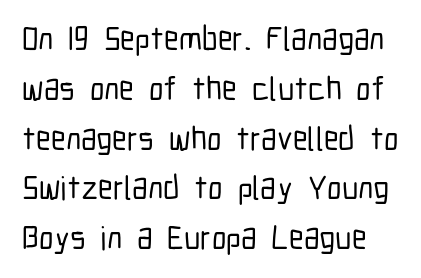
Q: Is the text italic (slanted)? A: No, it is upright.
Q: Is the typeface a serif or a sans-serif typeface? A: Sans-serif.
Q: Is the text underlined? A: No.
Q: Is the spacing between letters normal or unusually wide? A: Normal.
Q: Is the spacing between lines tight, normal or loose? A: Normal.
Q: Width (condensed, normal, or wide)? A: Condensed.
Q: Stroke contrast? A: Low.
Q: x-height? A: Medium.
Q: Monospaced? A: No.
